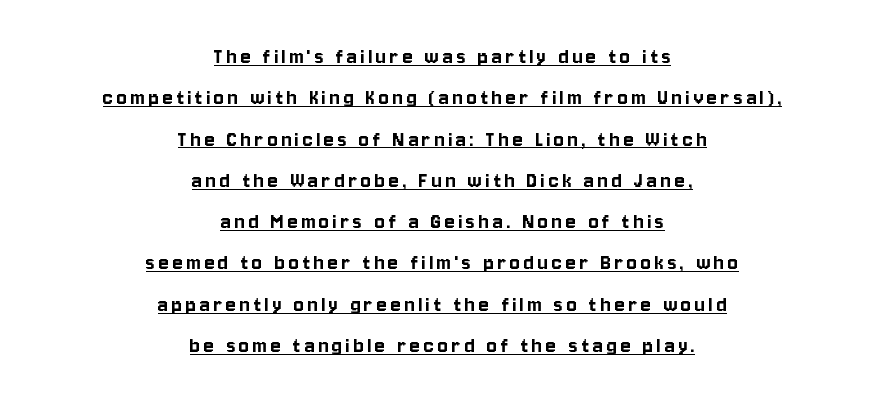
The string is rendered with underlining switched on. Leftover space on each line is divided equally before and after the words. Unlike italic type, these characters show no tilt at all.
